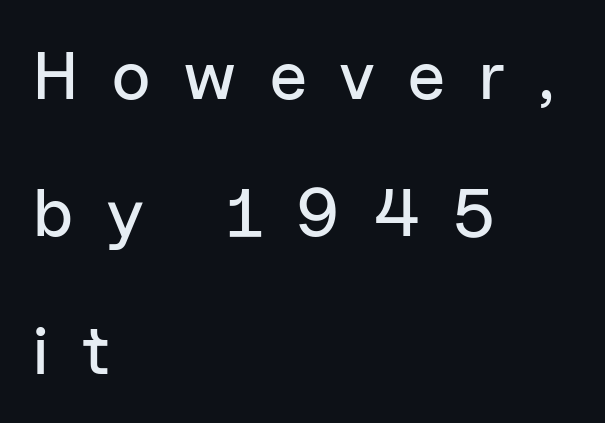
Compared with a centered layout, this one pins lines to the left instead. This is sans-serif lettering, the kind often seen on screens and signage. Character widths vary here, with narrow letters taking less room than wide ones. Glyph-to-glyph distance is far greater than everyday printed text. Clear beneath every line of the passage.
